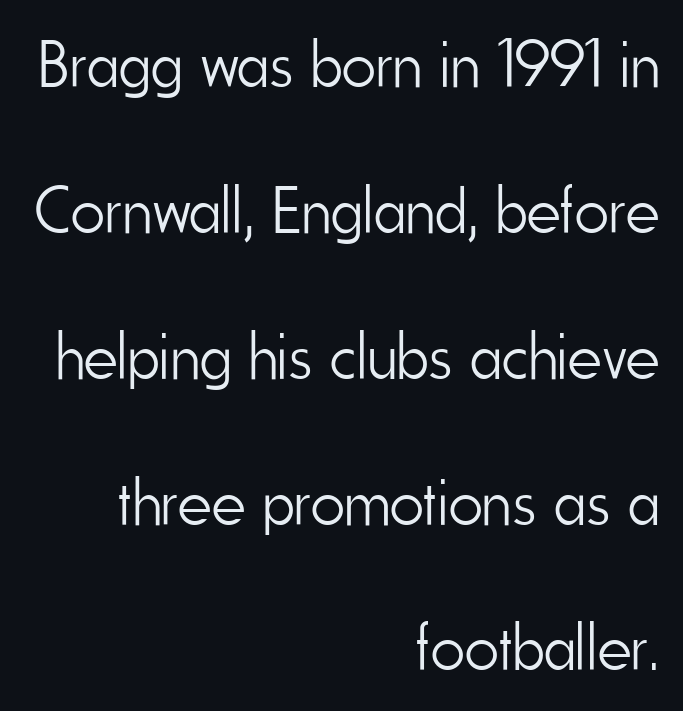
Nope, not italic — everything's standing straight. Typeset ragged left — the right edge is the straight one. Typographically, this falls in the sans-serif category. A typesetter would call this leading open, well beyond the default. Caption: face not bold, strokes unweighted.
